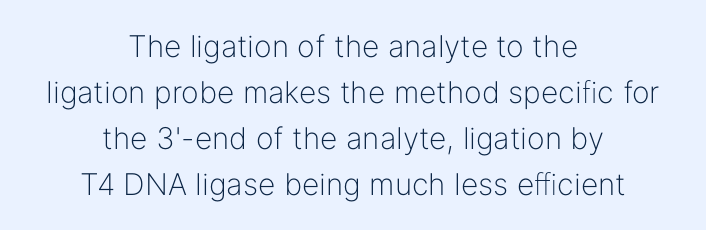
The rendering uses natural spacing where letterforms have individual widths. Heaviness? Minimal to ordinary, like unemphasized prose. A normal amount of white space separates one row of letters from the next. Unlike a traditional serif, this face leaves its strokes unadorned.
